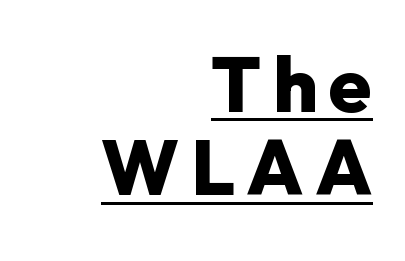
Descenders here cross a horizontal rule under the line. Typographically, this falls in the sans-serif category. These lines carry a lot of weight — the face is fully bold. Posture: straight, roman, zero tilt.
